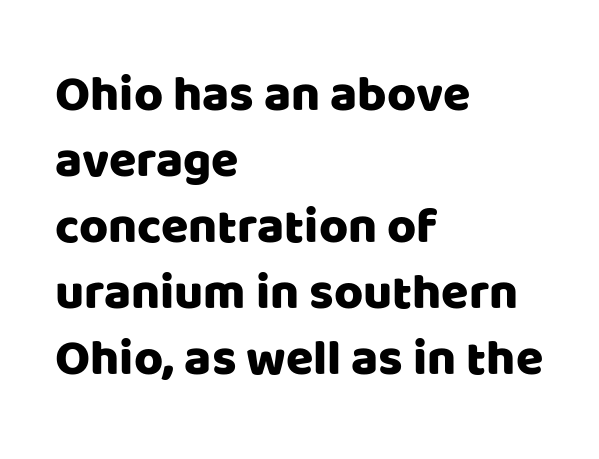
Interline gaps are of average width in this sample. Line starts are locked; line ends wander. Default kerning and tracking; the words read as compact shapes. The type family on display is of the sans-serif kind. Has an underline been added? It has not.
